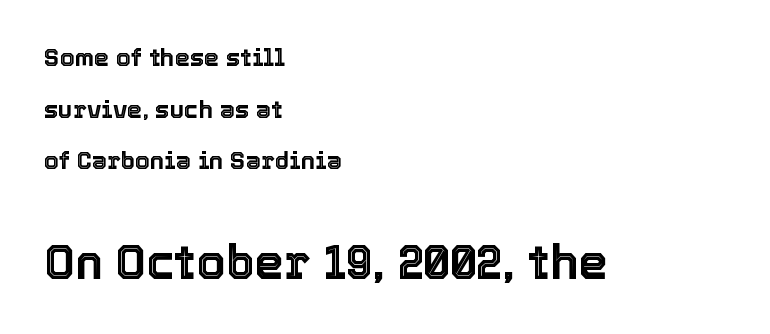
Default kerning and tracking; the words read as compact shapes. The letters in the lower block stand taller than those in the block above. The letters stand straight up with perfectly vertical stems. The ragged edge is on the right, which tells us the setting is flush left. This block would shrink considerably if given ordinary leading; it's expanded now. The zone under the glyphs is completely vacant.
